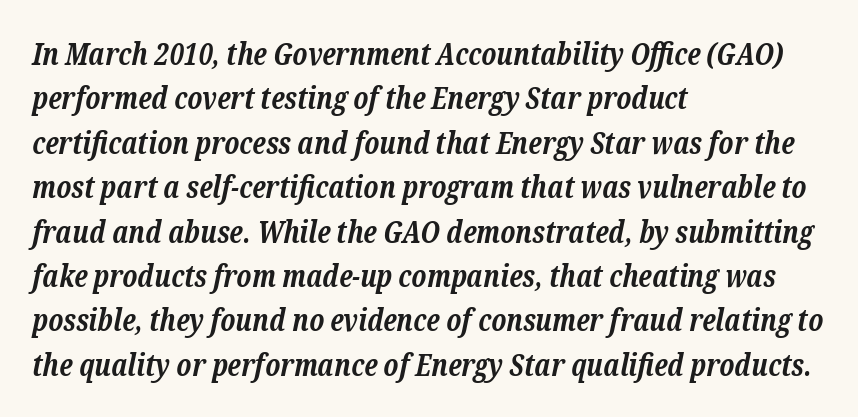
Q: Is the text bold? A: Yes.
Q: Is the text italic (slanted)? A: Yes, it leans right by about 12 degrees.
Q: Is the typeface a serif or a sans-serif typeface? A: Serif.
Q: Is the text underlined? A: No.
Q: How is the paragraph aligned? A: Left-aligned.
Q: Is the spacing between letters normal or unusually wide? A: Normal.
Q: Is the spacing between lines tight, normal or loose? A: Normal.
Q: Width (condensed, normal, or wide)? A: Normal.
Q: Stroke contrast? A: Low.
Q: x-height? A: Medium.
Q: Monospaced? A: No.
